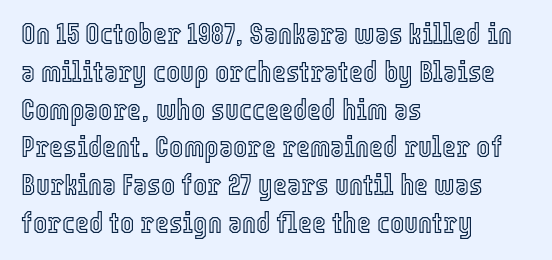
The image shows 30 px condensed type, upright; set left-aligned, normal line spacing (1.26x), normal letter spacing, not underlined; a medium x-height.
